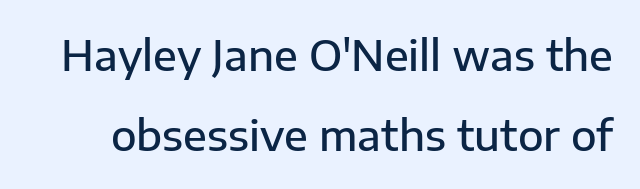
{"serif": "no", "italic": "no", "bold": "semi", "weight": "semibold", "width": "normal", "stroke_contrast": "low", "x_height": "medium", "monospaced": "no", "underline": "no", "line_spacing": "loose", "line_spacing_ratio": 1.91, "letter_spacing": "normal", "letter_spacing_em": 0.0, "glyph_px": 42}
